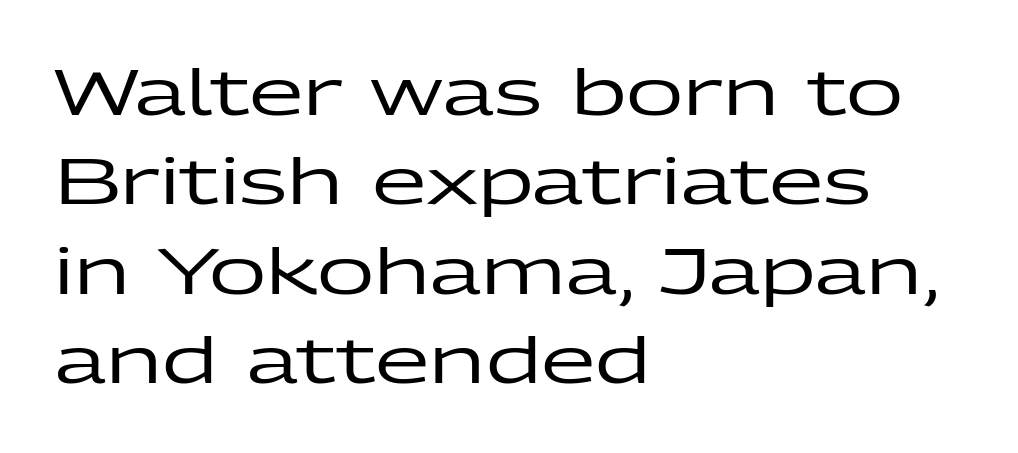
{"serif": "no", "italic": "no", "width": "wide", "stroke_contrast": "low", "x_height": "medium", "monospaced": "no", "underline": "no", "align": "left", "line_spacing": "normal", "line_spacing_ratio": 1.42, "letter_spacing": "normal", "letter_spacing_em": 0.0, "glyph_px": 63}
